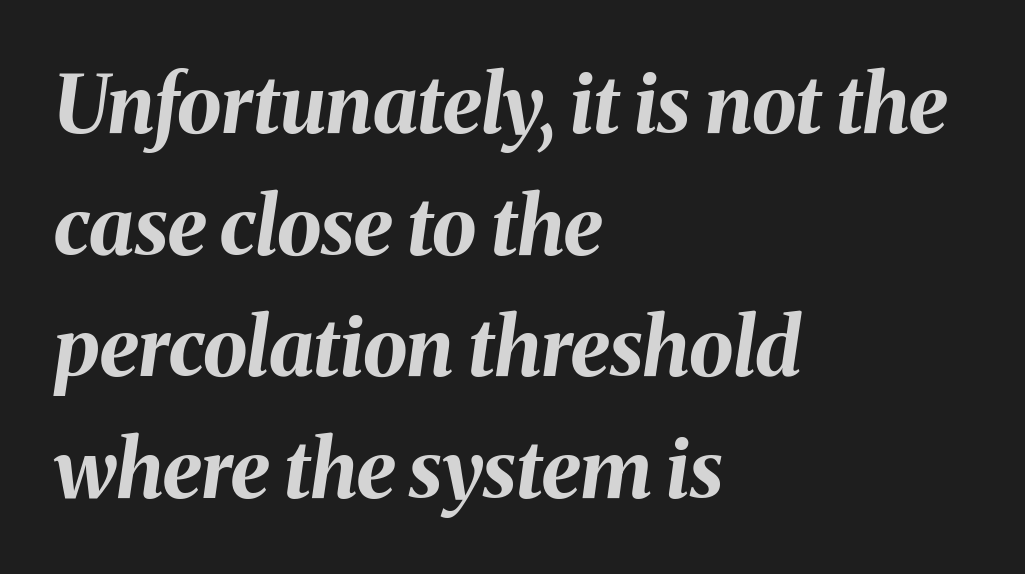
The image shows 80 px bold type, italic (leaning right); set left-aligned, normal line spacing (1.52x), normal letter spacing, not underlined; medium stroke contrast and a medium x-height.
